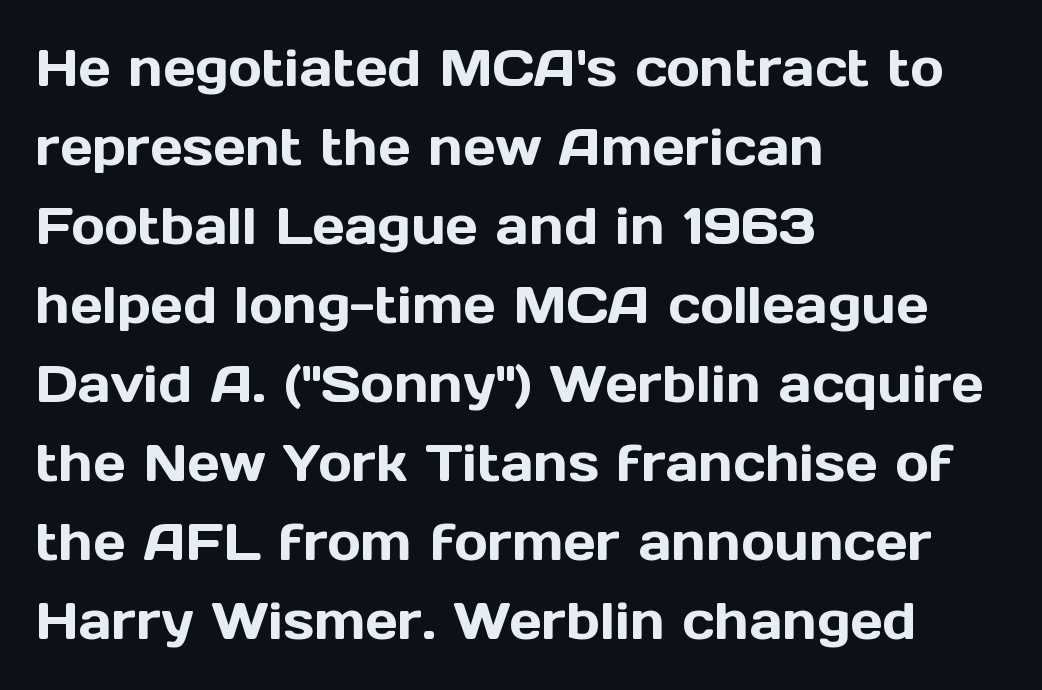
Students, observe: this is what conventionally led text looks like. Underlining? Definitely not there. Serifs: no, the terminals of the letterforms are clean. Here the glyphs are tracked normally, forming tight word shapes. Quick note: not italic, upright. Looks like regular typesetting: each glyph gets only the width it needs.
